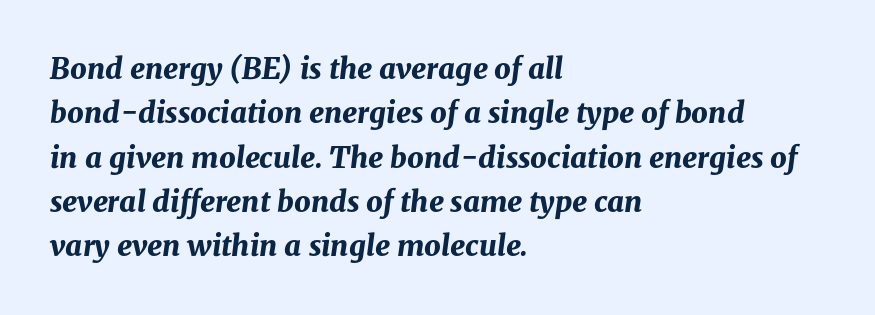
The space between consecutive lines is moderate. Is the letter spacing exaggerated? No — it looks like the ordinary default. Lines of text with bare space underneath. Posture: slanted. Do the characters align in a grid? No, the font is proportional. All the whitespace from short lines collects on the right.
